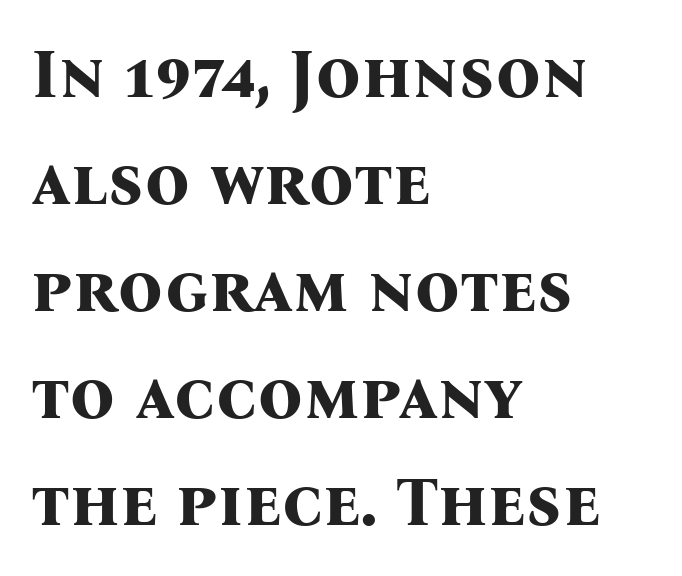
In terms of letterform style, serifs are clearly present. Here the designer chose a conventional face with non-uniform glyph widths. Rendered with straight, roman letterforms. The rendering uses a bold face; every stroke is thick and dark. Unmarked baselines from the first word to the last.
